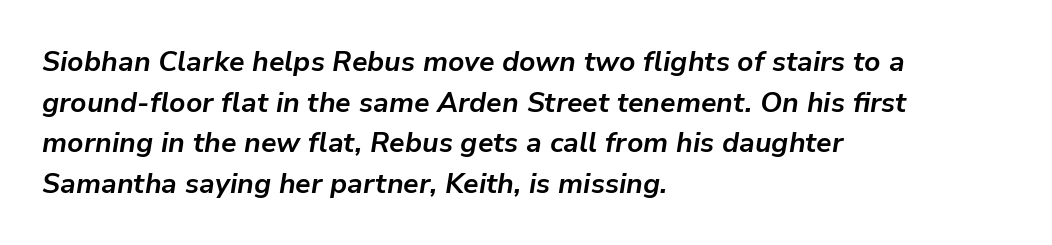
Q: Is the text bold? A: Yes.
Q: Is the text italic (slanted)? A: Yes, it leans right by about 9 degrees.
Q: Is the text underlined? A: No.
Q: How is the paragraph aligned? A: Left-aligned.
Q: Is the spacing between letters normal or unusually wide? A: Normal.
Q: Is the spacing between lines tight, normal or loose? A: Normal.
Q: Width (condensed, normal, or wide)? A: Normal.
Q: Stroke contrast? A: Low.
Q: x-height? A: Medium.
Q: Monospaced? A: No.
